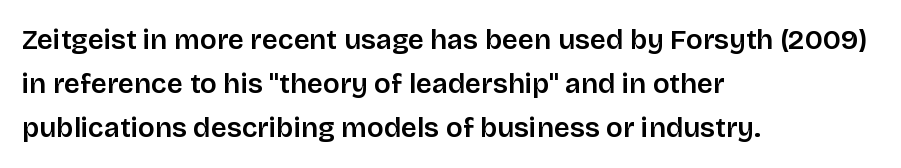
{"serif": "no", "italic": "no", "width": "normal", "stroke_contrast": "low", "x_height": "large", "monospaced": "no", "underline": "no", "align": "left", "line_spacing": "normal", "line_spacing_ratio": 1.58, "letter_spacing": "normal", "letter_spacing_em": 0.0, "glyph_px": 28}
